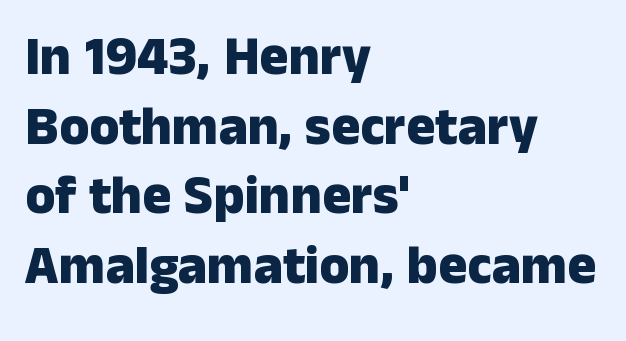
{"serif": "no", "italic": "no", "bold": "yes", "weight": "heavy", "width": "normal", "stroke_contrast": "low", "x_height": "medium", "monospaced": "no", "underline": "no", "align": "left", "line_spacing": "normal", "line_spacing_ratio": 1.29, "letter_spacing": "normal", "letter_spacing_em": 0.0, "glyph_px": 54}
